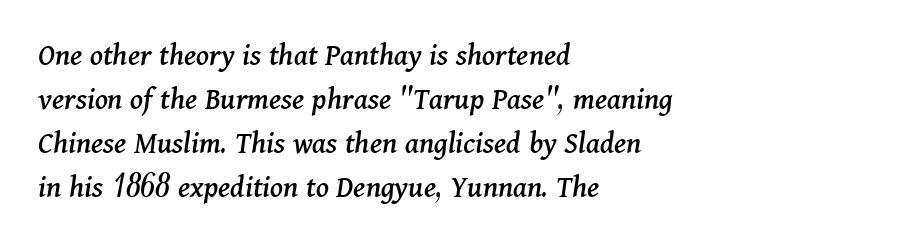
Q: Is the text italic (slanted)? A: Yes, it leans right by about 11 degrees.
Q: Is the typeface a serif or a sans-serif typeface? A: Serif.
Q: Is the text underlined? A: No.
Q: How is the paragraph aligned? A: Left-aligned.
Q: Is the spacing between letters normal or unusually wide? A: Normal.
Q: Is the spacing between lines tight, normal or loose? A: Normal.
Q: Width (condensed, normal, or wide)? A: Normal.
Q: Stroke contrast? A: Medium.
Q: x-height? A: Medium.
Q: Monospaced? A: No.
